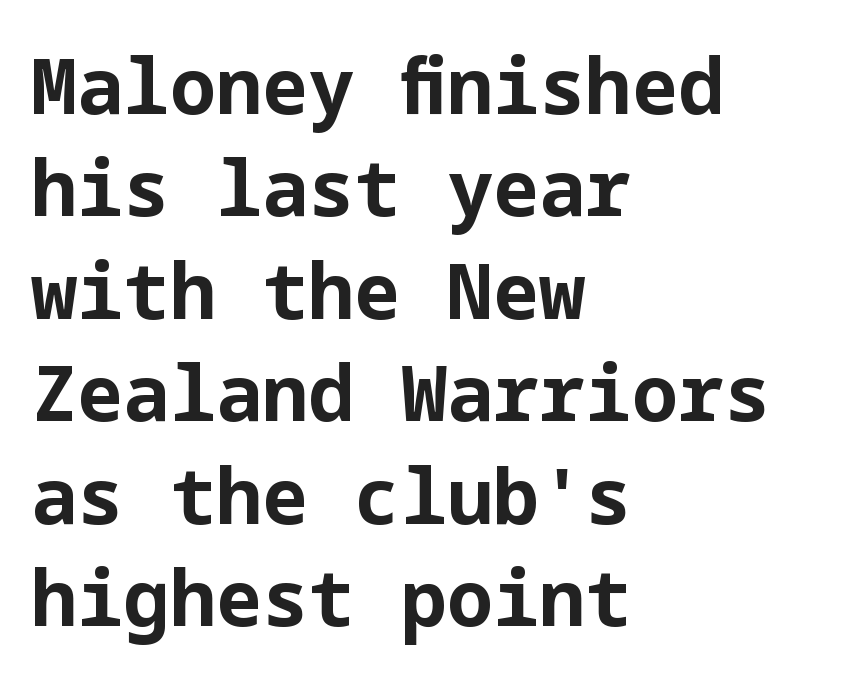
One glance says typical: line gaps are just what's usual. Notice how the stems are strictly vertical — no italics here. This is sans-serif lettering, the kind often seen on screens and signage. The horizontal fit of the characters is conventional and even. In terms of weight, the rendering is a true, heavy bold.
